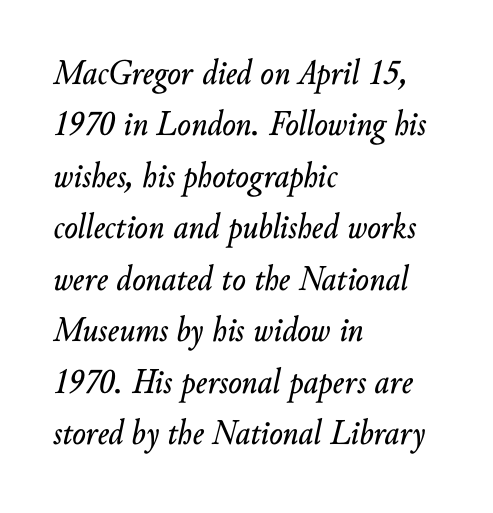
Q: Is the text italic (slanted)? A: Yes, it leans right by about 10 degrees.
Q: Is the text underlined? A: No.
Q: How is the paragraph aligned? A: Left-aligned.
Q: Is the spacing between letters normal or unusually wide? A: Normal.
Q: Is the spacing between lines tight, normal or loose? A: Normal.
Q: Width (condensed, normal, or wide)? A: Normal.
Q: Stroke contrast? A: Low.
Q: x-height? A: Small.
Q: Monospaced? A: No.
